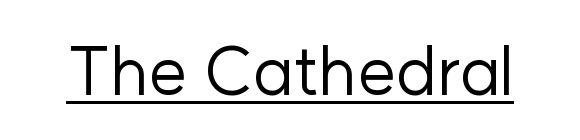
The lettering is marked with a stroke running underneath it. Each letter keeps its own natural width here, so spacing adapts to shape. Look at the tracking — it's just the regular setting, nothing added. The font is comparable to plain body text, perhaps lighter.
